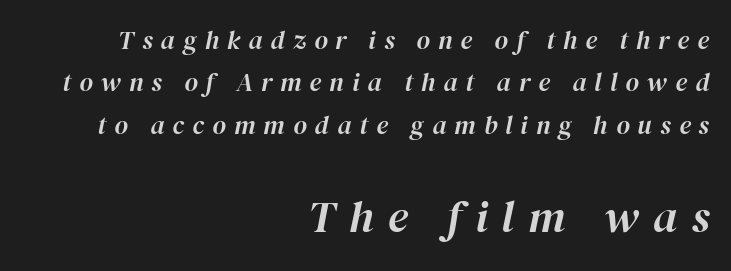
The image shows 45 px text type, italic (leaning right); set right-aligned, normal line spacing (1.63x), unusually wide letter spacing (+0.31 em), not underlined; the second (bottom) block is 1.73x larger; high stroke contrast and a medium x-height.
